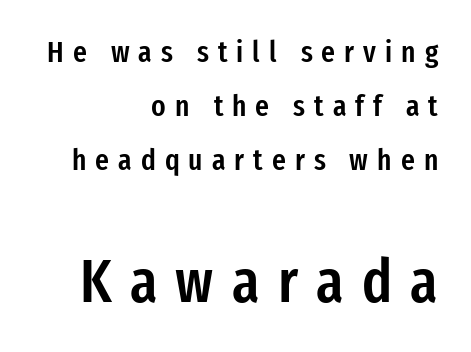
Q: Is the text bold? A: Semi-bold.
Q: Is the text italic (slanted)? A: No, it is upright.
Q: Is the typeface a serif or a sans-serif typeface? A: Sans-serif.
Q: Is the text underlined? A: No.
Q: How is the paragraph aligned? A: Right-aligned.
Q: Is the spacing between letters normal or unusually wide? A: Unusually wide.
Q: Which block of text is set in a larger size, the first (top) or the second (bottom)? A: The second (bottom) one.
Q: Width (condensed, normal, or wide)? A: Condensed.
Q: Stroke contrast? A: Low.
Q: x-height? A: Medium.
Q: Monospaced? A: No.
